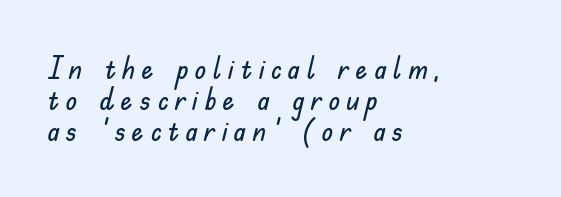
Where is the straight margin? On the left. Tracking here is generous; glyphs stand well apart from one another. The rendering uses a small line-height, squeezing the rows.
